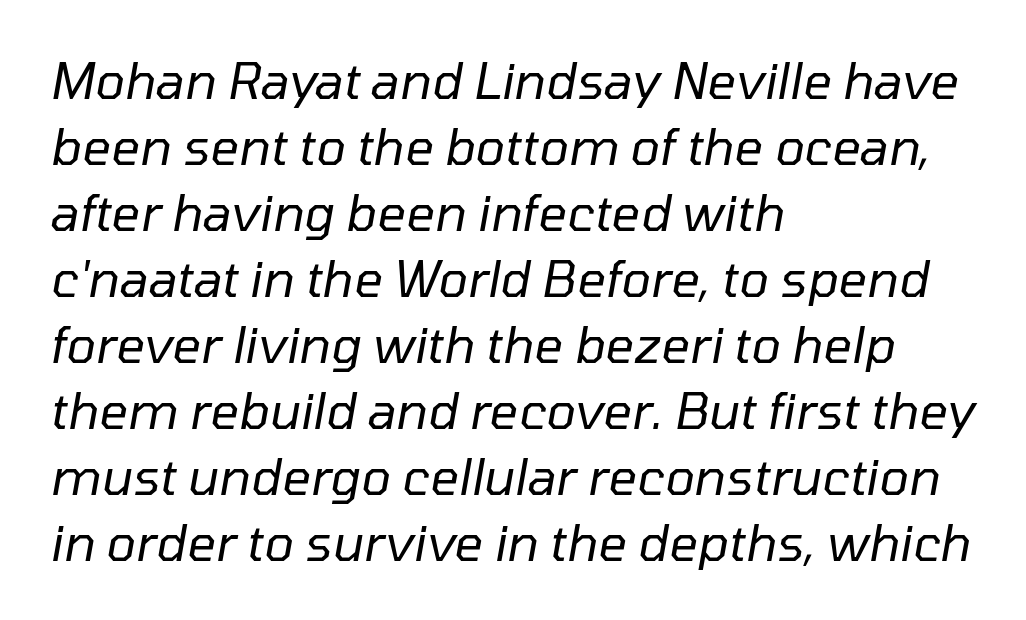
Q: Is the text bold? A: No.
Q: Is the text italic (slanted)? A: Yes, it leans right by about 10 degrees.
Q: Is the text underlined? A: No.
Q: How is the paragraph aligned? A: Left-aligned.
Q: Is the spacing between letters normal or unusually wide? A: Normal.
Q: Is the spacing between lines tight, normal or loose? A: Normal.
Q: Width (condensed, normal, or wide)? A: Normal.
Q: Stroke contrast? A: Low.
Q: x-height? A: Medium.
Q: Monospaced? A: No.
